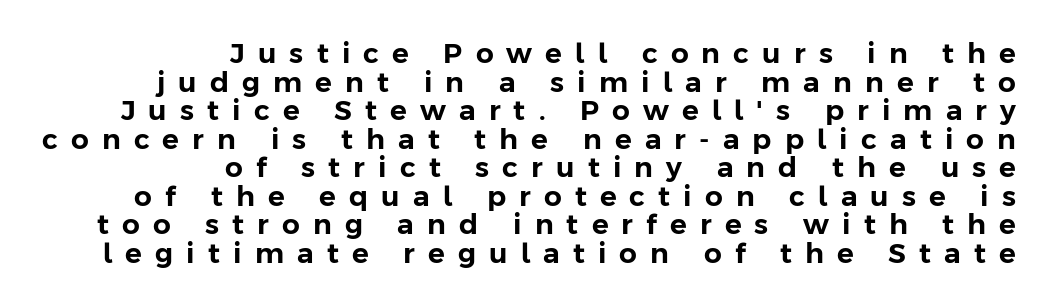
The compositor pushed each line to the right boundary. A bare baseline throughout the passage. Here the designer chose a conventional face with non-uniform glyph widths. Here the glyphs are tracked loosely, breaking word shapes into spaced letters.
